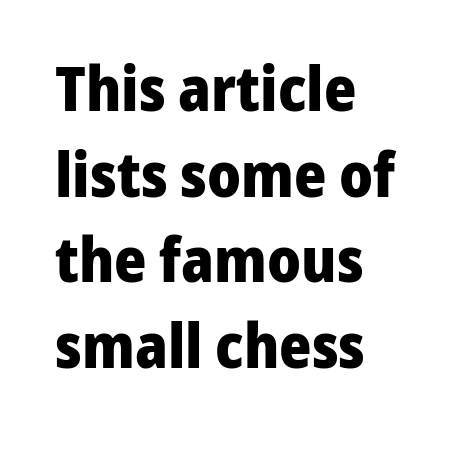
{"serif": "no", "italic": "no", "bold": "yes", "weight": "heavy", "width": "normal", "stroke_contrast": "low", "x_height": "medium", "monospaced": "no", "underline": "no", "align": "left", "line_spacing": "normal", "line_spacing_ratio": 1.38, "letter_spacing": "normal", "letter_spacing_em": 0.0, "glyph_px": 62}
